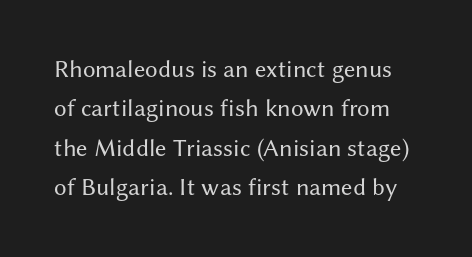
The image shows 25 px text type, upright; set normal line spacing (1.58x), normal letter spacing, not underlined.
